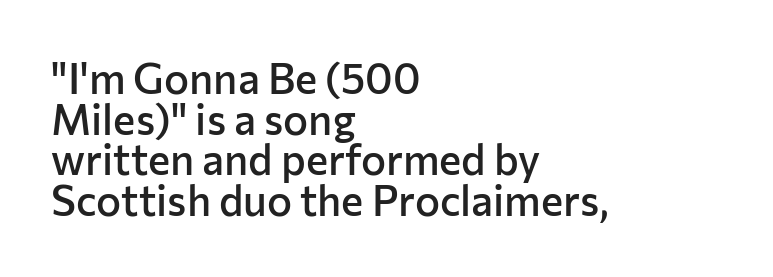
Q: Is the text bold? A: Semi-bold.
Q: Is the text italic (slanted)? A: No, it is upright.
Q: Is the typeface a serif or a sans-serif typeface? A: Sans-serif.
Q: Is the text underlined? A: No.
Q: How is the paragraph aligned? A: Left-aligned.
Q: Is the spacing between letters normal or unusually wide? A: Normal.
Q: Is the spacing between lines tight, normal or loose? A: Tight.
Q: Width (condensed, normal, or wide)? A: Normal.
Q: Stroke contrast? A: Low.
Q: x-height? A: Medium.
Q: Monospaced? A: No.
